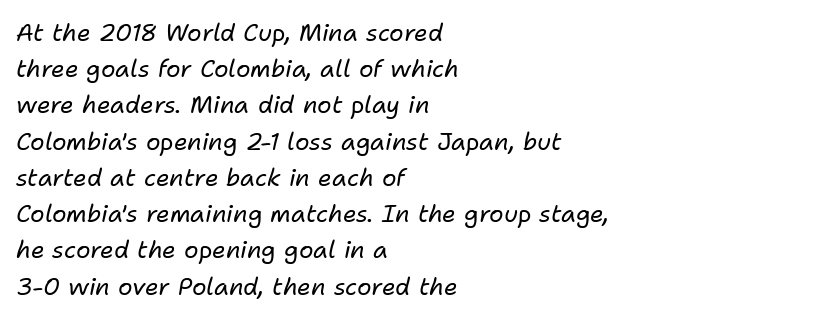
The lines in this sample share a left origin and differ only in where they stop. Glance below the letters and you will spot only blank space. On a weight scale, this lands at 450 or below. The line-height multiplier appears to be the usual default. The rendering keeps characters at their native spacing.
